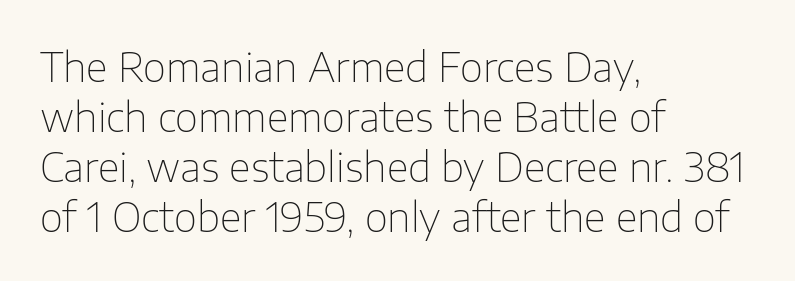
Q: Is the text bold? A: No.
Q: Is the text italic (slanted)? A: No, it is upright.
Q: Is the typeface a serif or a sans-serif typeface? A: Sans-serif.
Q: Is the text underlined? A: No.
Q: How is the paragraph aligned? A: Left-aligned.
Q: Is the spacing between letters normal or unusually wide? A: Normal.
Q: Is the spacing between lines tight, normal or loose? A: Normal.
Q: Width (condensed, normal, or wide)? A: Normal.
Q: Stroke contrast? A: Low.
Q: x-height? A: Medium.
Q: Monospaced? A: No.
